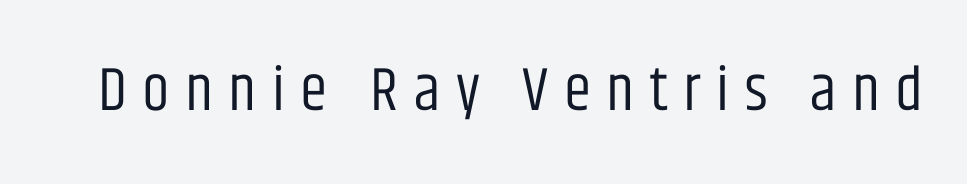
The image shows 62 px regular-weight, condensed sans-serif type, upright; set unusually wide letter spacing (+0.25 em), not underlined; low stroke contrast and a large x-height.
